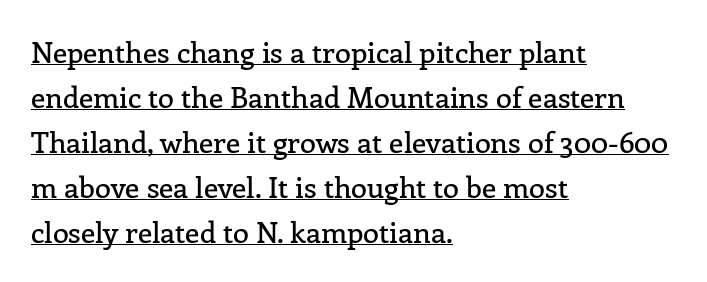
The image shows 29 px serif type, upright; set left-aligned, normal line spacing (1.55x), normal letter spacing, underlined; low stroke contrast and a medium x-height.
